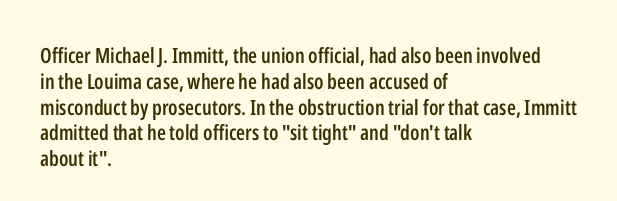
The image shows 21 px text type, upright; set left-aligned, line spacing 1.23x, normal letter spacing, not underlined.
